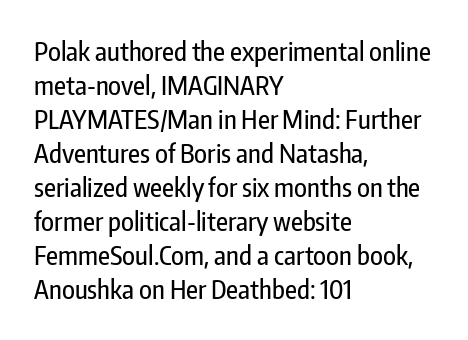
The passage is arranged the way most books set body copy — flush left. This is roman type, the default non-slanted kind. The rows are spaced the way most documents space them. The letterforms sit shoulder to shoulder at normal distance. Honestly, there is no underline to notice here at all.
